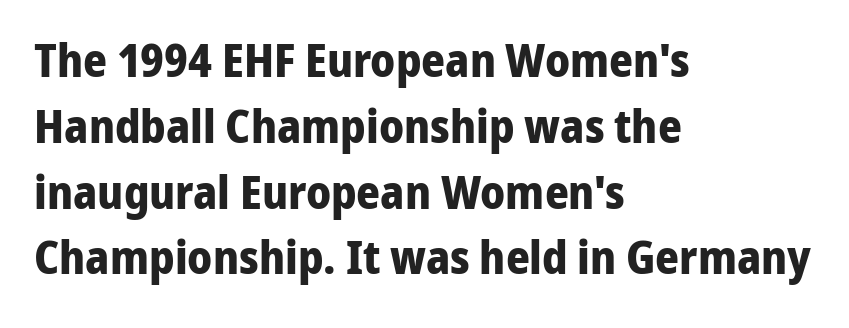
{"serif": "no", "italic": "no", "bold": "yes", "weight": "bold", "width": "normal", "stroke_contrast": "low", "x_height": "medium", "monospaced": "no", "underline": "no", "align": "left", "line_spacing": "normal", "line_spacing_ratio": 1.43, "letter_spacing": "normal", "letter_spacing_em": 0.0, "glyph_px": 46}
